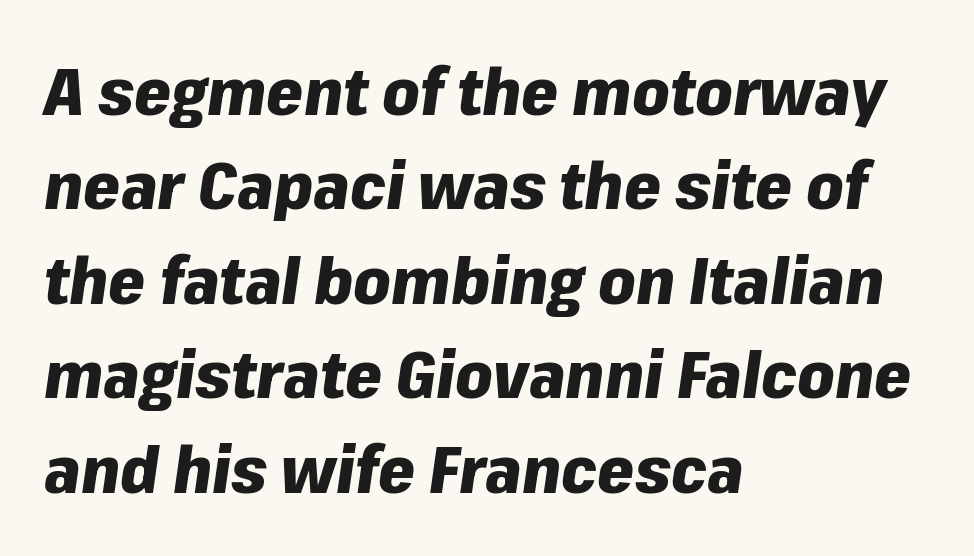
The image shows 66 px heavy type, italic (leaning right); set left-aligned, normal line spacing (1.43x), normal letter spacing, not underlined; low stroke contrast and a medium x-height.
